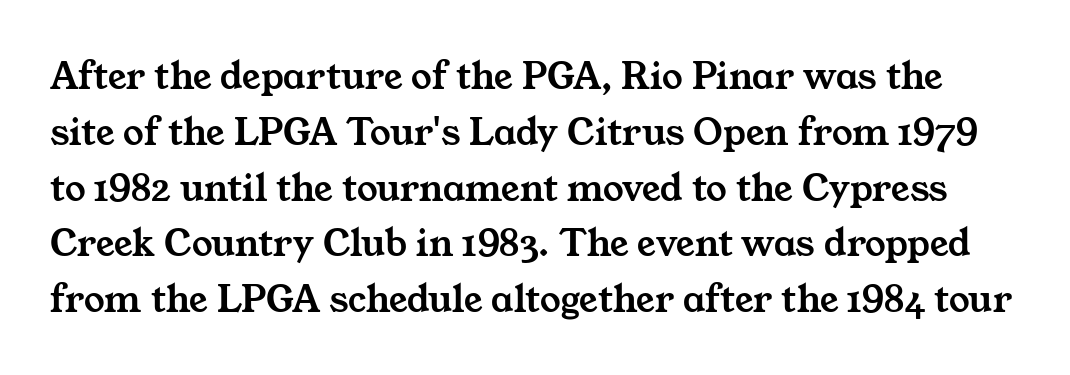
Q: Is the typeface a serif or a sans-serif typeface? A: Serif.
Q: Is the text underlined? A: No.
Q: Is the spacing between letters normal or unusually wide? A: Normal.
Q: Is the spacing between lines tight, normal or loose? A: Normal.
Q: Width (condensed, normal, or wide)? A: Wide.
Q: Stroke contrast? A: Medium.
Q: x-height? A: Medium.
Q: Monospaced? A: No.
